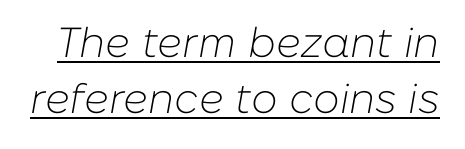
Q: Is the text bold? A: No.
Q: Is the text italic (slanted)? A: Yes, it leans right by about 10 degrees.
Q: Is the text underlined? A: Yes.
Q: Is the spacing between letters normal or unusually wide? A: Normal.
Q: Is the spacing between lines tight, normal or loose? A: Normal.
Q: Width (condensed, normal, or wide)? A: Normal.
Q: Stroke contrast? A: Low.
Q: x-height? A: Medium.
Q: Monospaced? A: No.
